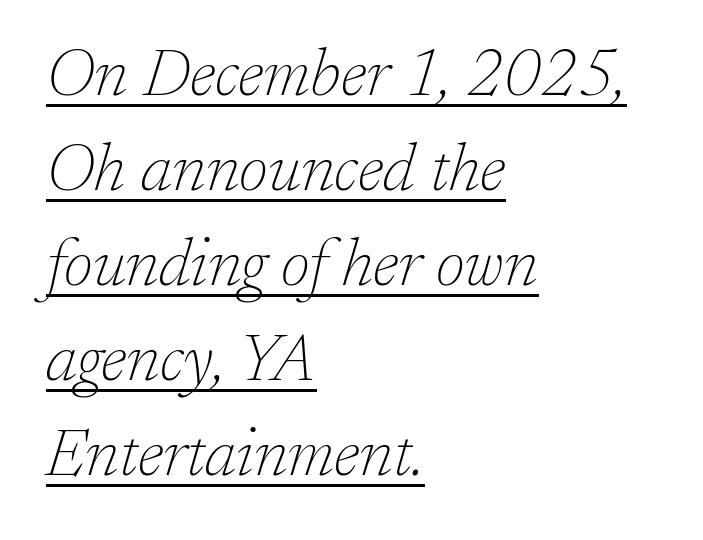
{"serif": "yes", "italic": "yes", "lean": "right", "slant_degrees": 17, "bold": "no", "weight": "thin", "width": "normal", "stroke_contrast": "low", "x_height": "medium", "monospaced": "no", "underline": "yes", "align": "left", "line_spacing": "normal", "line_spacing_ratio": 1.44, "letter_spacing": "normal", "letter_spacing_em": 0.0, "glyph_px": 66}
